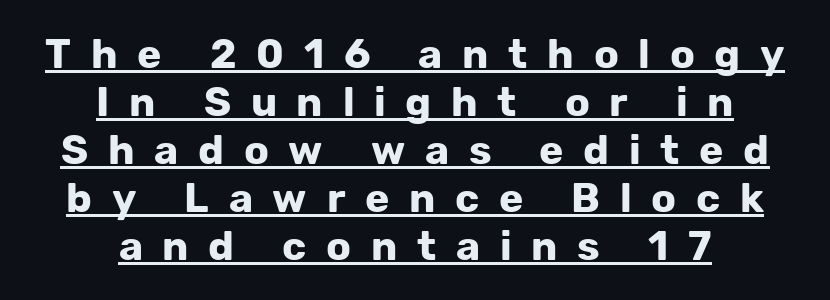
The characters display no serif detailing; their extremities are plain. Descenders here cross a horizontal rule under the line. If you folded the block vertically in half, each line would mirror itself in length. What stands out about the letter spacing? Its width — letters are far apart. If you drew a line through each stem, it would be perfectly vertical. Heavy, bold letterforms.
